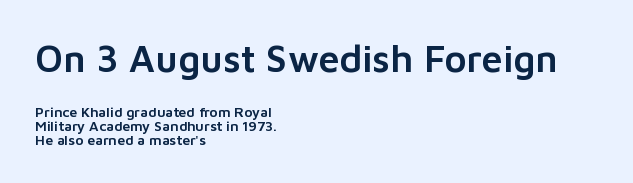
The image shows 38 px sans-serif type, upright; set left-aligned, tight line spacing (0.99x), normal letter spacing, not underlined; the first (top) block is 2.71x larger; low stroke contrast and a medium x-height.
